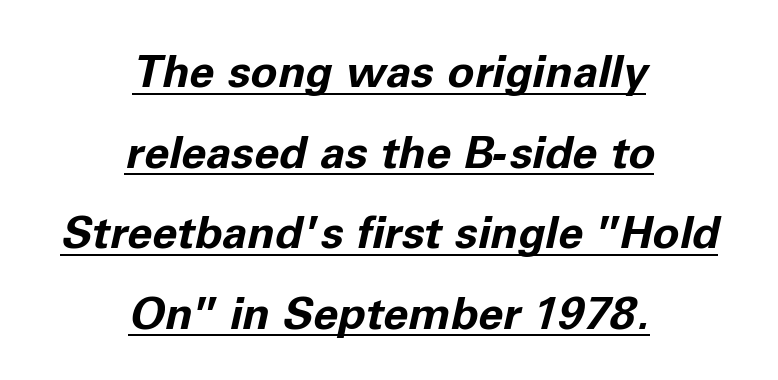
The image shows 45 px bold type, italic (leaning right); set centered, line spacing 1.79x, normal letter spacing, underlined; low stroke contrast and a medium x-height.
